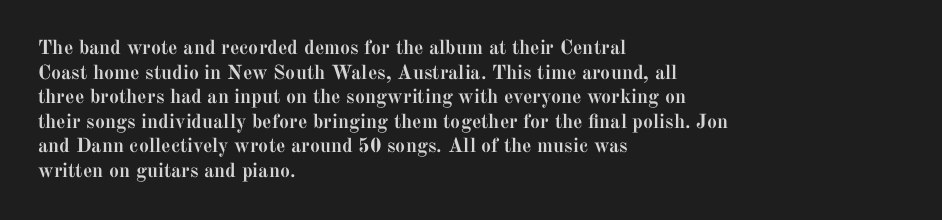
The image shows 20 px bold type, upright; set left-aligned, line spacing 1.23x, normal letter spacing, not underlined.
